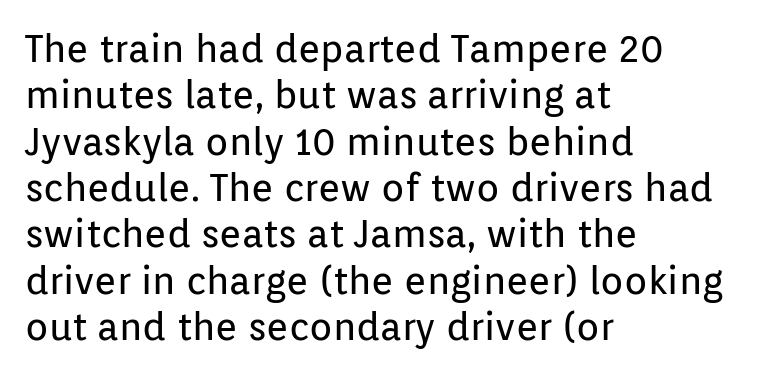
Inter-character spacing is left at the font's built-in metrics. Left-aligned paragraph, ragged on the right. The passage shown is typed in a proportional face where columns would drift. Grotesque or geometric, the face here clearly has no serifs. Characters remain perfectly vertical along every line.
